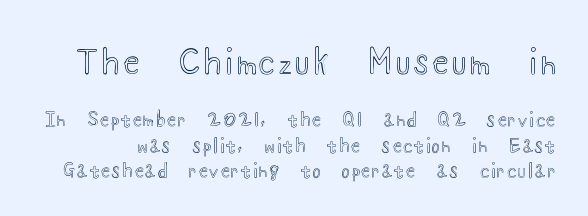
Of the two passages, the one on top uses the larger point size. Proportional: the letters do not fall into vertical columns. Plain, unruled lines of type. Notice how descenders clear the ascenders below comfortably — that's standard leading. Posture: upright roman.
